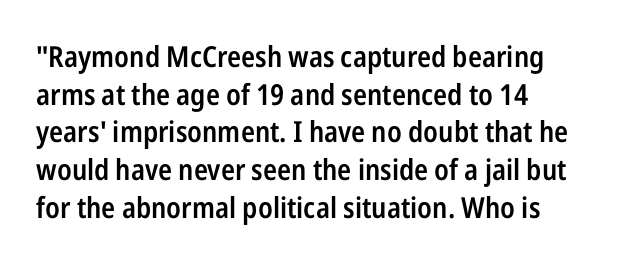
{"serif": "no", "italic": "no", "bold": "semi", "weight": "semibold", "width": "condensed", "stroke_contrast": "low", "x_height": "medium", "monospaced": "no", "underline": "no", "align": "left", "line_spacing": "normal", "line_spacing_ratio": 1.3, "letter_spacing": "normal", "letter_spacing_em": 0.0, "glyph_px": 29}
